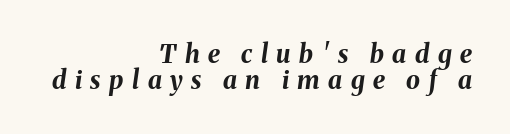
The image shows 25 px bold type, italic (leaning right); set right-aligned, tight line spacing (1.04x), unusually wide letter spacing (+0.34 em), not underlined.
